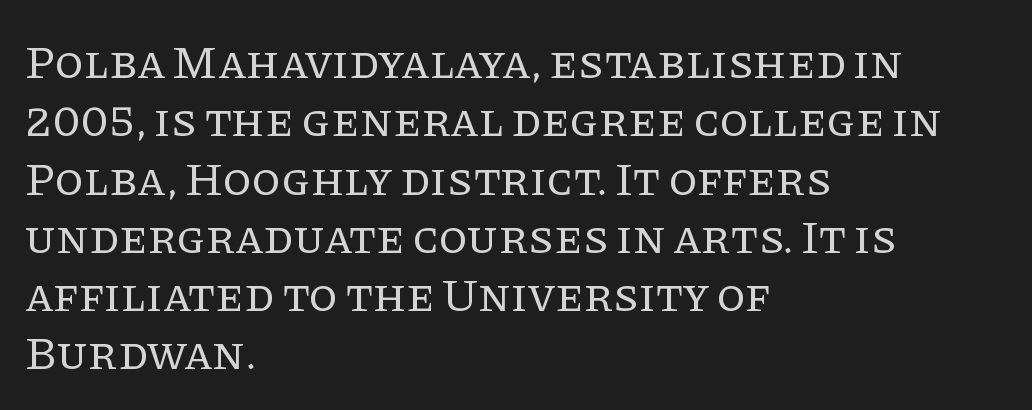
{"serif": "yes", "italic": "no", "bold": "no", "weight": "regular", "width": "normal", "stroke_contrast": "low", "x_height": "large", "monospaced": "no", "underline": "no", "align": "left", "line_spacing_ratio": 1.24, "letter_spacing": "normal", "letter_spacing_em": 0.0, "glyph_px": 47}
